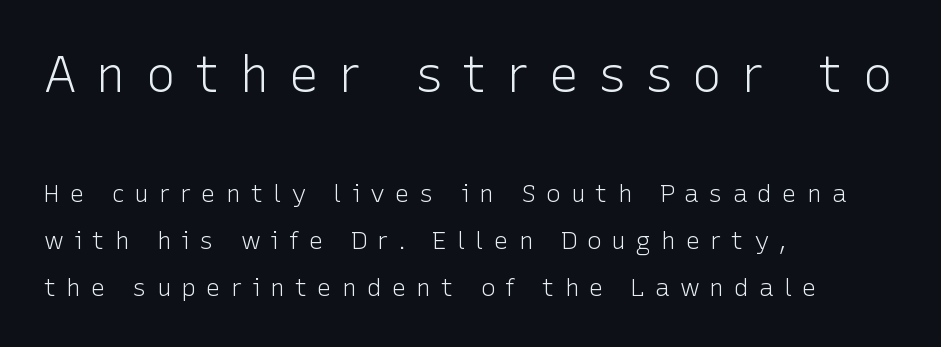
The typeface has the unassuming heft of standard copy or less. Observe the absence of serifs on each vertical stroke in this sample. Bigger letters appear in the top chunk; the bottom chunk is reduced. In CSS terms this would be text-align: left.
